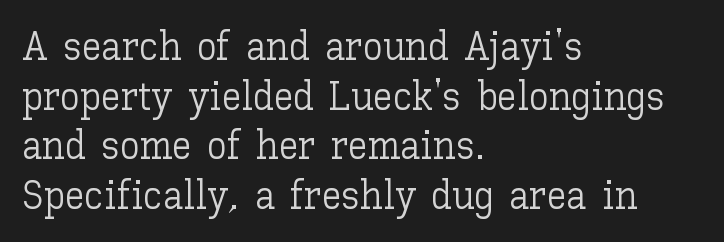
Q: Is the text bold? A: No.
Q: Is the text italic (slanted)? A: No, it is upright.
Q: Is the text underlined? A: No.
Q: How is the paragraph aligned? A: Left-aligned.
Q: Is the spacing between letters normal or unusually wide? A: Normal.
Q: Width (condensed, normal, or wide)? A: Normal.
Q: Stroke contrast? A: Low.
Q: x-height? A: Medium.
Q: Monospaced? A: No.
